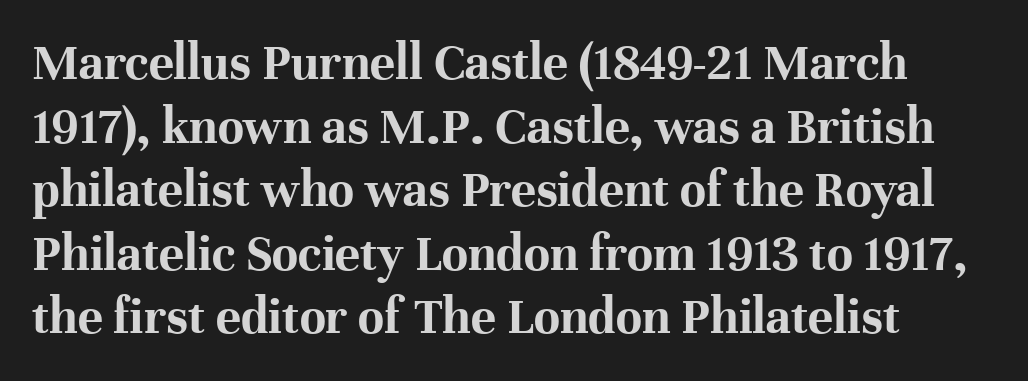
Words appear dense and cohesive because spacing is normal. This is serif lettering, the kind often seen in printed books. You could not count columns in this text — the font is proportionally spaced. The lettering holds an erect, upright posture throughout.
